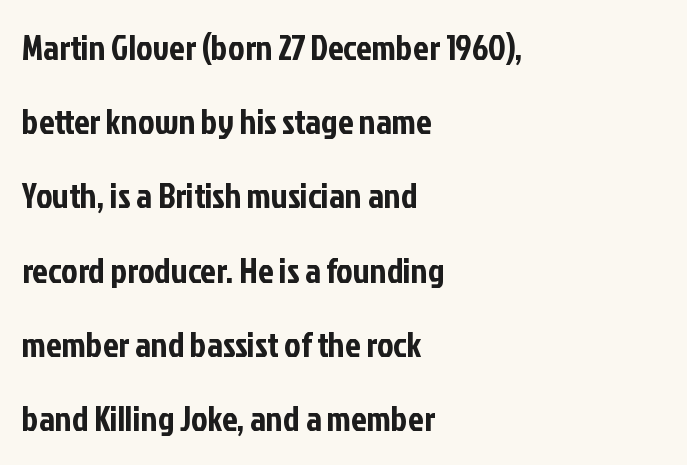
Q: Is the text italic (slanted)? A: No, it is upright.
Q: Is the typeface a serif or a sans-serif typeface? A: Sans-serif.
Q: Is the text underlined? A: No.
Q: How is the paragraph aligned? A: Left-aligned.
Q: Is the spacing between letters normal or unusually wide? A: Normal.
Q: Is the spacing between lines tight, normal or loose? A: Loose.
Q: Width (condensed, normal, or wide)? A: Condensed.
Q: Stroke contrast? A: Low.
Q: x-height? A: Medium.
Q: Monospaced? A: No.
